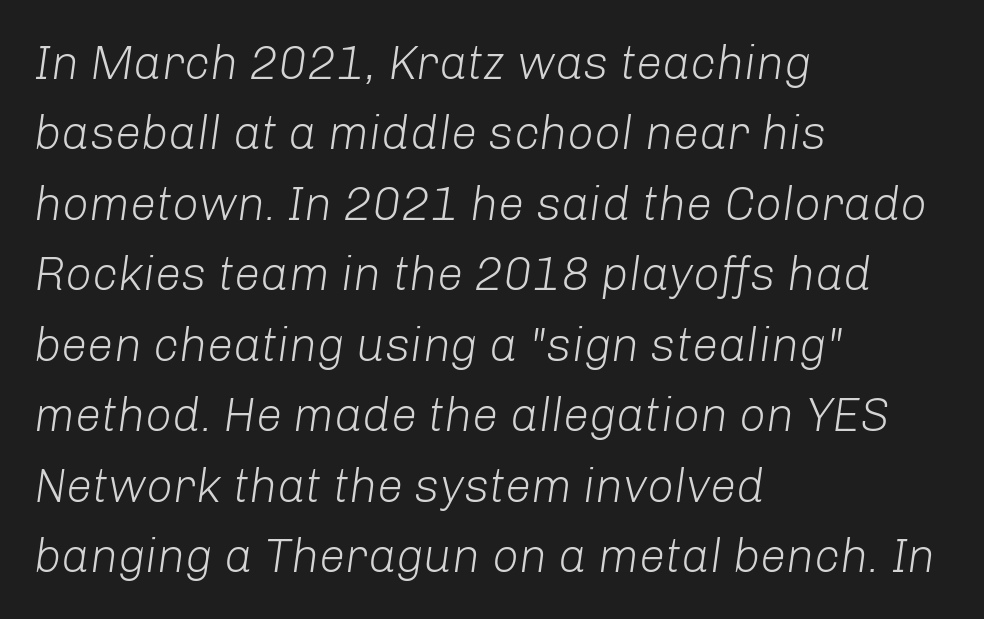
Q: Is the text bold? A: No.
Q: Is the text italic (slanted)? A: Yes, it leans right by about 8 degrees.
Q: Is the text underlined? A: No.
Q: How is the paragraph aligned? A: Left-aligned.
Q: Is the spacing between letters normal or unusually wide? A: Normal.
Q: Is the spacing between lines tight, normal or loose? A: Normal.
Q: Width (condensed, normal, or wide)? A: Normal.
Q: Stroke contrast? A: Low.
Q: x-height? A: Medium.
Q: Monospaced? A: No.
